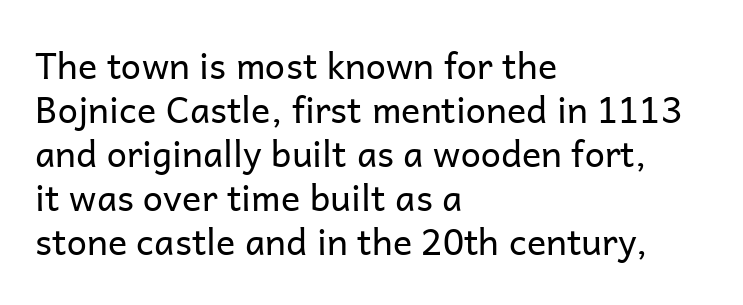
Any mark beneath the type? The region is blank. Characters remain perfectly vertical along every line. Each letter keeps its own natural width here, so spacing adapts to shape. The letterforms sit at book weight or below. Notice how the passage keeps a crisp vertical edge on the left only. The face used here is rendered with its standard letterfit.
